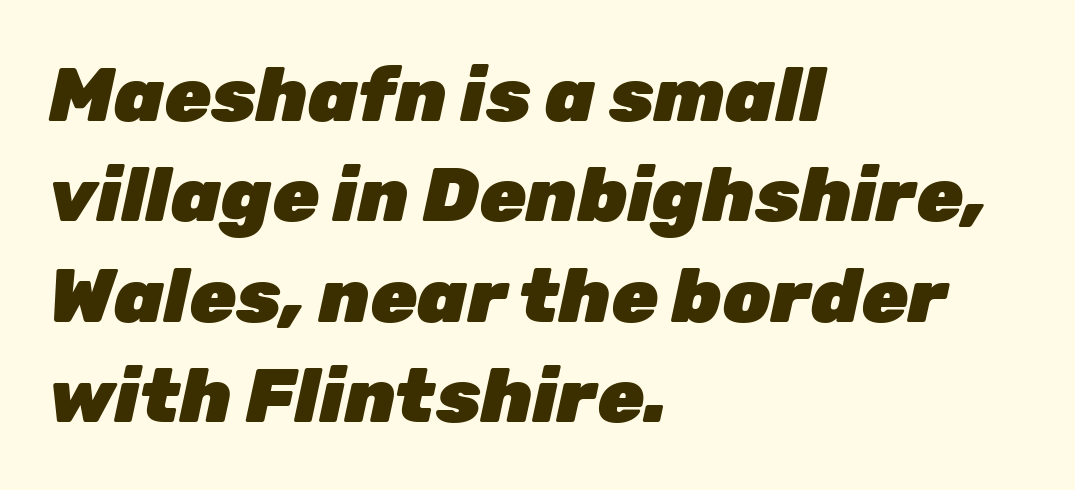
Strokes here are thick enough to call this a true bold. One-word summary of the alignment: left. The lettering tilts uniformly, giving the passage an italic look. Just letters on the line, the space beneath them empty.
